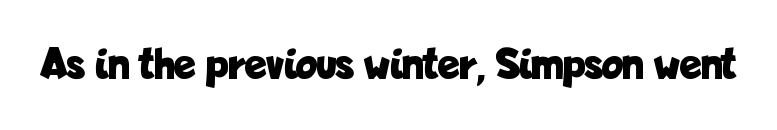
Q: Is the text bold? A: Yes.
Q: Is the text italic (slanted)? A: No, it is upright.
Q: Is the typeface a serif or a sans-serif typeface? A: Sans-serif.
Q: Is the text underlined? A: No.
Q: Is the spacing between letters normal or unusually wide? A: Normal.
Q: Width (condensed, normal, or wide)? A: Condensed.
Q: Stroke contrast? A: Low.
Q: x-height? A: Medium.
Q: Monospaced? A: No.
